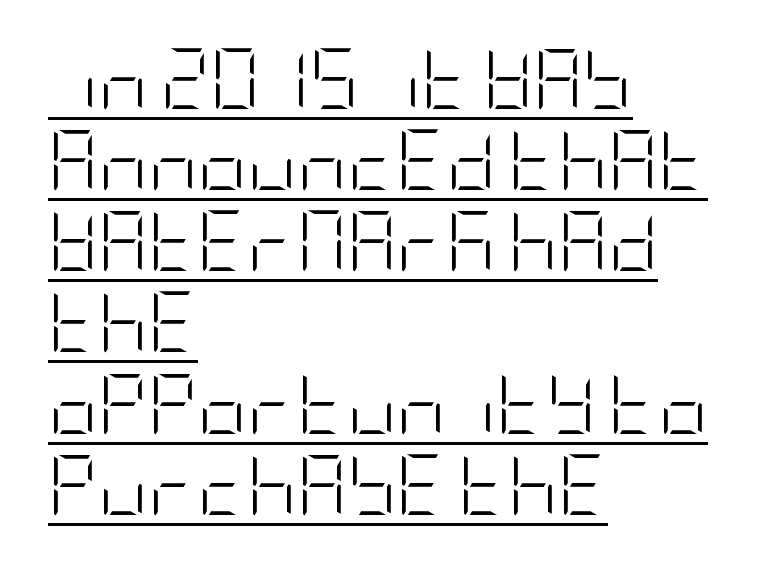
Is there an underline? Yes — a line sits under the letters. Compared with a centered layout, this one pins lines to the left instead. Compared with a typical body face, this is equally light or lighter still. Look at the tracking — it's just the regular setting, nothing added. Type style note: lacks serifs. Characters remain perfectly vertical along every line.
